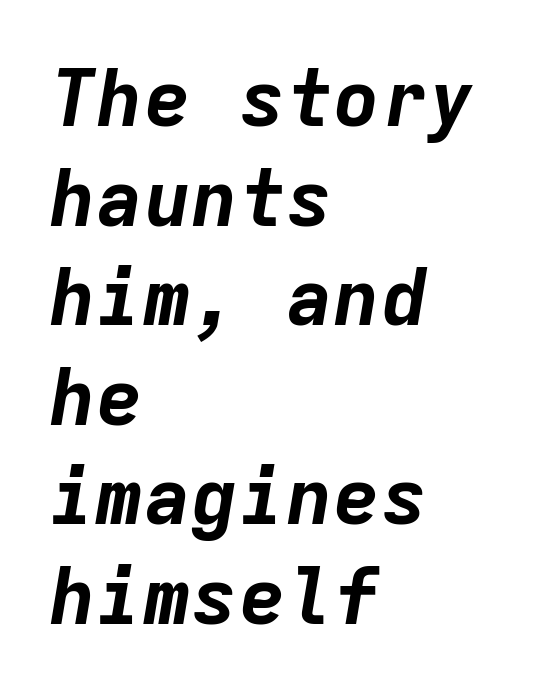
The passage shown is emphatically bold. The passage shown is typed in a monospace face where columns stay perfectly aligned. Check under the words: just untouched page. Compared with ordinary roman type, these characters are visibly tilted.
